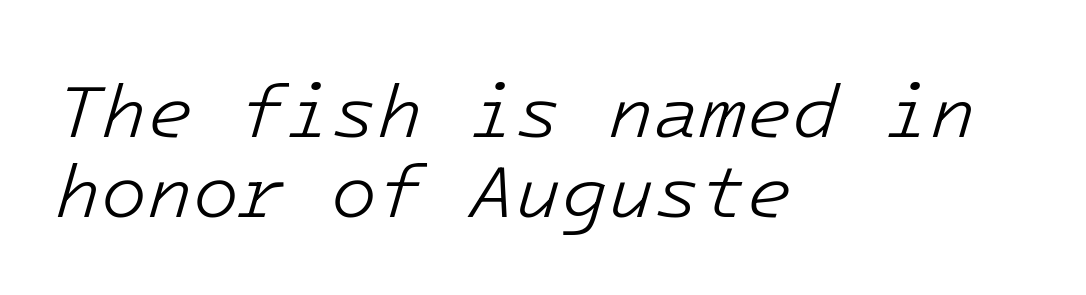
Spacing verdict: monospaced, one width for all characters. Left-aligned paragraph, ragged on the right. Quick note: italic. The font is comparable to plain body text, perhaps lighter. Glyph-to-glyph distance matches everyday printed text. Students, observe: this is what under-led, compact text looks like.
